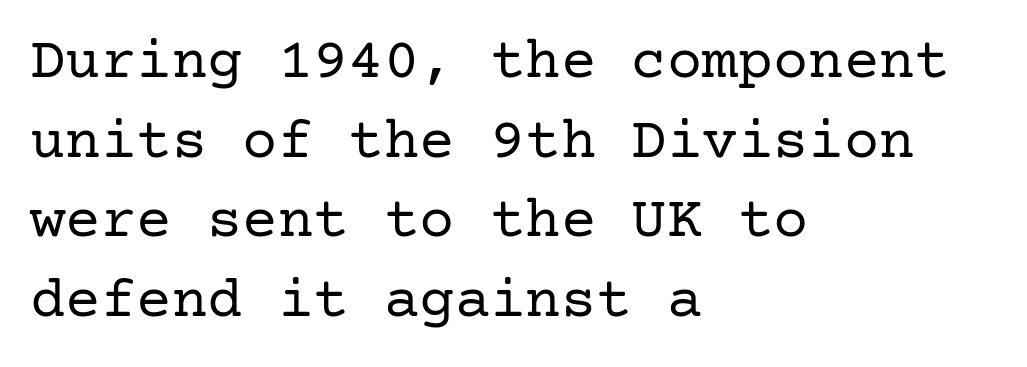
{"serif": "yes", "italic": "no", "bold": "no", "weight": "regular", "width": "normal", "stroke_contrast": "low", "x_height": "medium", "underline": "no", "align": "left", "line_spacing": "normal", "line_spacing_ratio": 1.35, "letter_spacing": "normal", "letter_spacing_em": 0.0, "glyph_px": 59}
